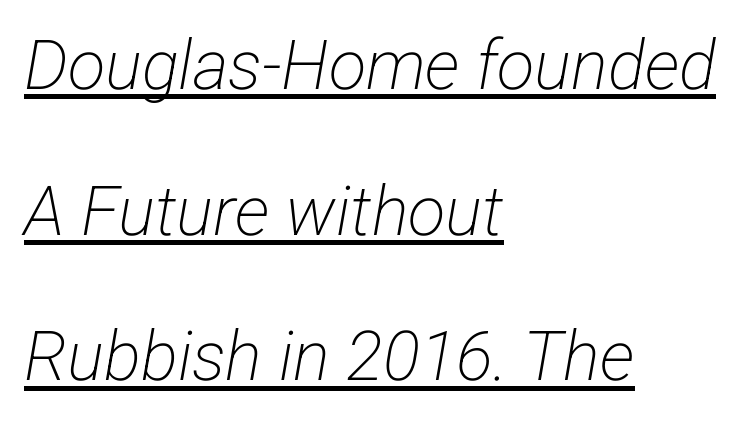
The image shows 69 px light, condensed sans-serif type; set left-aligned, loose line spacing (2.11x), normal letter spacing, underlined; low stroke contrast and a medium x-height.
